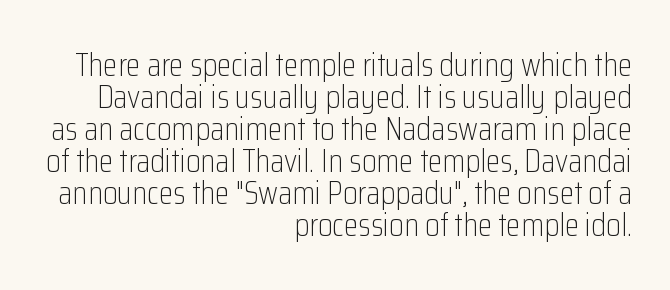
Q: Is the text bold? A: No.
Q: Is the text italic (slanted)? A: No, it is upright.
Q: Is the typeface a serif or a sans-serif typeface? A: Sans-serif.
Q: Is the text underlined? A: No.
Q: How is the paragraph aligned? A: Right-aligned.
Q: Is the spacing between letters normal or unusually wide? A: Normal.
Q: Is the spacing between lines tight, normal or loose? A: Tight.
Q: Width (condensed, normal, or wide)? A: Condensed.
Q: Stroke contrast? A: Low.
Q: x-height? A: Medium.
Q: Monospaced? A: No.
